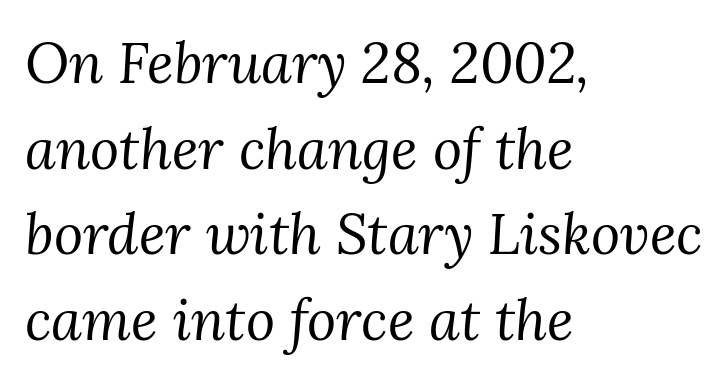
{"serif": "yes", "italic": "yes", "lean": "right", "slant_degrees": 3, "bold": "no", "weight": "regular", "width": "normal", "stroke_contrast": "medium", "x_height": "medium", "monospaced": "no", "underline": "no", "align": "left", "line_spacing": "normal", "line_spacing_ratio": 1.53, "letter_spacing": "normal", "letter_spacing_em": 0.0, "glyph_px": 56}
